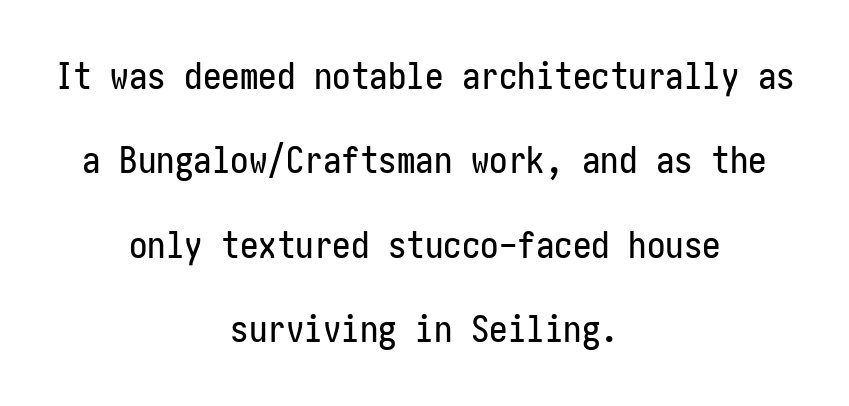
Q: Is the text italic (slanted)? A: No, it is upright.
Q: Is the typeface a serif or a sans-serif typeface? A: Sans-serif.
Q: Is the text underlined? A: No.
Q: How is the paragraph aligned? A: Centered.
Q: Is the spacing between letters normal or unusually wide? A: Normal.
Q: Is the spacing between lines tight, normal or loose? A: Loose.
Q: Width (condensed, normal, or wide)? A: Condensed.
Q: Stroke contrast? A: Low.
Q: x-height? A: Medium.
